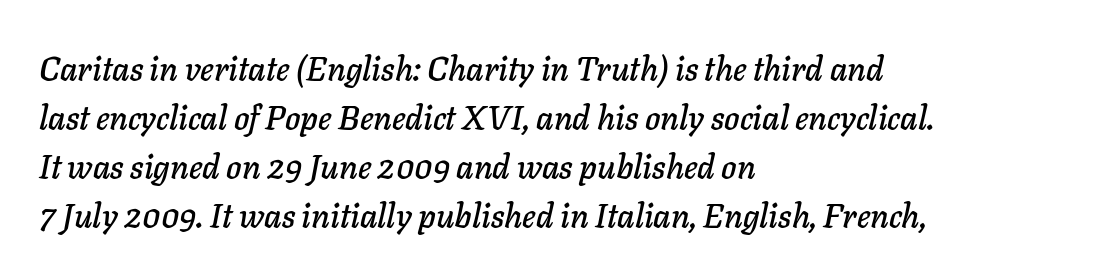
{"italic": "yes", "lean": "right", "slant_degrees": 11, "width": "normal", "stroke_contrast": "low", "x_height": "medium", "monospaced": "no", "underline": "no", "align": "left", "line_spacing": "normal", "line_spacing_ratio": 1.48, "letter_spacing": "normal", "letter_spacing_em": 0.0, "glyph_px": 33}
